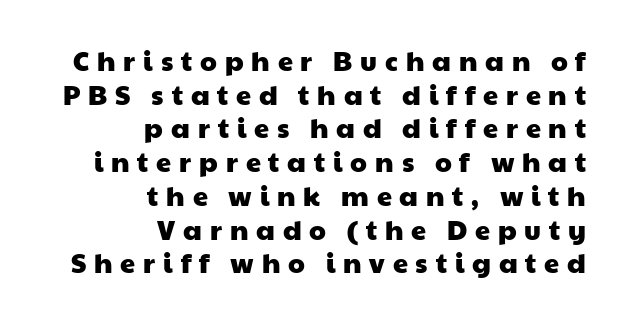
The image shows 27 px text type; set right-aligned, normal line spacing (1.25x), unusually wide letter spacing (+0.29 em), not underlined.
